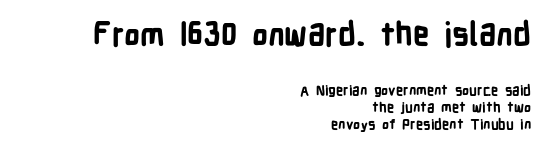
Q: Is the text bold? A: Yes.
Q: Is the text italic (slanted)? A: No, it is upright.
Q: Is the typeface a serif or a sans-serif typeface? A: Sans-serif.
Q: Is the text underlined? A: No.
Q: How is the paragraph aligned? A: Right-aligned.
Q: Is the spacing between letters normal or unusually wide? A: Normal.
Q: Which block of text is set in a larger size, the first (top) or the second (bottom)? A: The first (top) one.
Q: Width (condensed, normal, or wide)? A: Condensed.
Q: Stroke contrast? A: Low.
Q: x-height? A: Medium.
Q: Monospaced? A: No.
